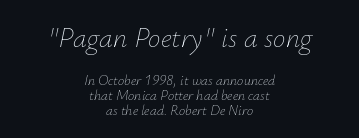
{"italic": "yes", "lean": "right", "slant_degrees": 12, "bold": "no", "weight": "thin", "width": "normal", "stroke_contrast": "low", "x_height": "small", "monospaced": "no", "underline": "no", "align": "center", "line_spacing": "tight", "line_spacing_ratio": 1.09, "letter_spacing": "normal", "letter_spacing_em": 0.0, "larger_block": "first", "size_ratio": 2.0, "glyph_px": 28}
